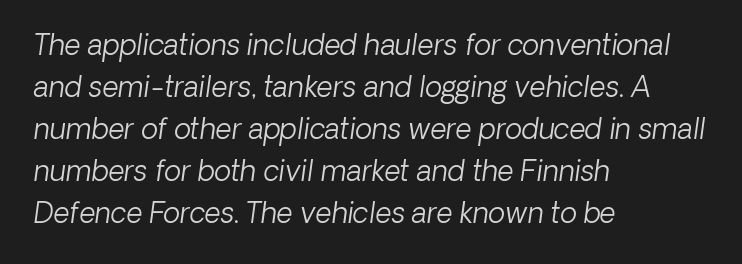
The image shows 28 px light type, italic (leaning right); set left-aligned, normal line spacing (1.5x), normal letter spacing, not underlined; low stroke contrast and a medium x-height.
